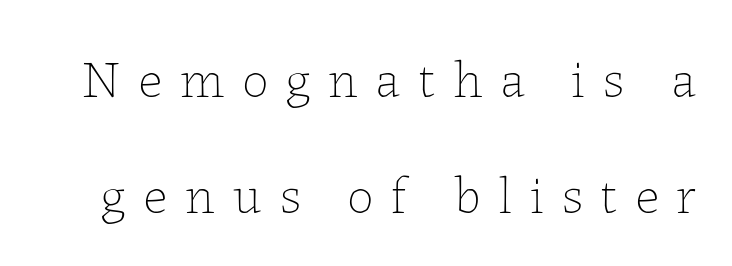
The image shows 53 px thin type, upright; set loose line spacing (2.19x), unusually wide letter spacing (+0.33 em), not underlined; low stroke contrast and a medium x-height.
